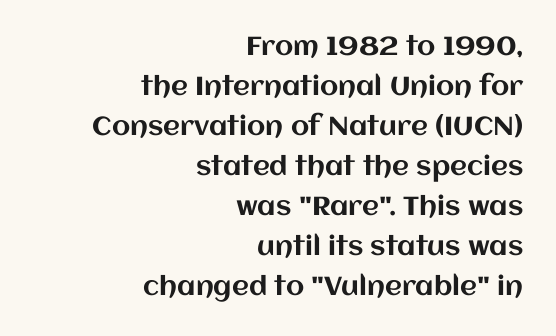
The image shows 26 px text type, upright; set right-aligned, normal line spacing (1.54x), normal letter spacing, not underlined.
